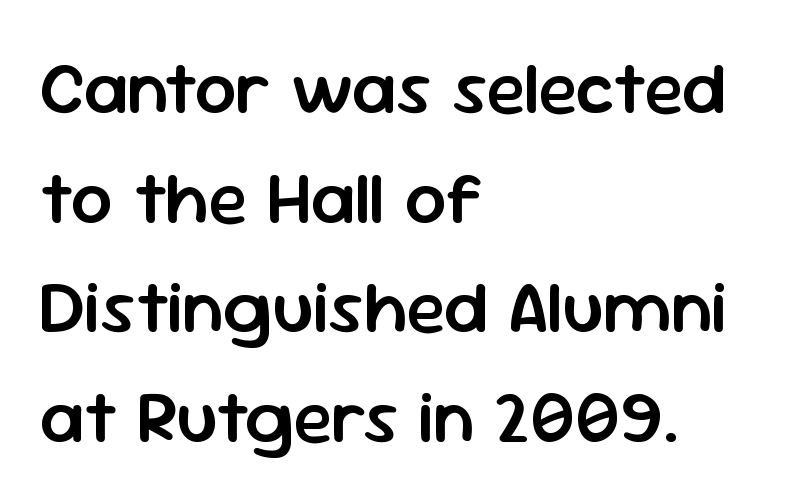
The image shows 74 px semibold sans-serif type, upright; set left-aligned, normal line spacing (1.48x), normal letter spacing, not underlined; low stroke contrast and a medium x-height.
